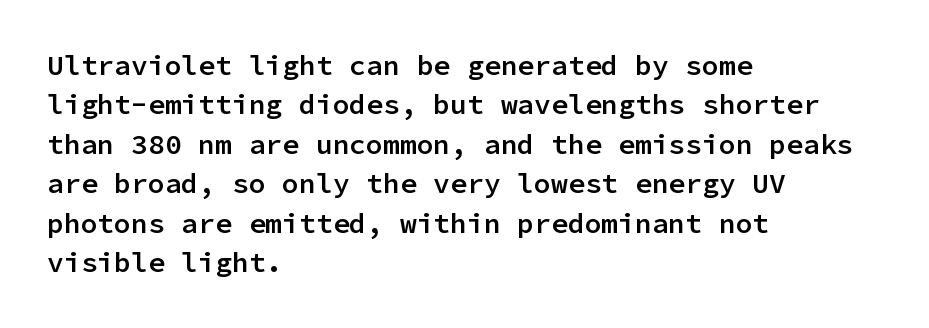
{"serif": "no", "italic": "no", "bold": "semi", "weight": "semibold", "width": "normal", "stroke_contrast": "low", "x_height": "medium", "monospaced": "yes", "underline": "no", "align": "left", "line_spacing": "normal", "line_spacing_ratio": 1.41, "letter_spacing": "normal", "letter_spacing_em": 0.0, "glyph_px": 28}
